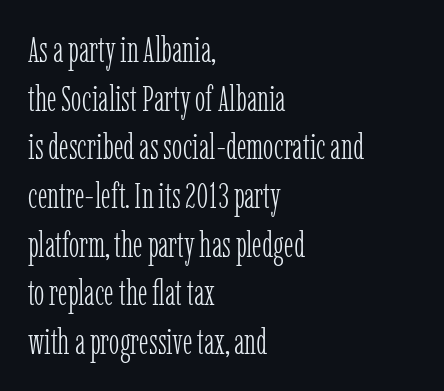
The image shows 35 px light, condensed serif type, upright; set left-aligned, normal line spacing (1.39x), normal letter spacing, not underlined; low stroke contrast and a medium x-height.
